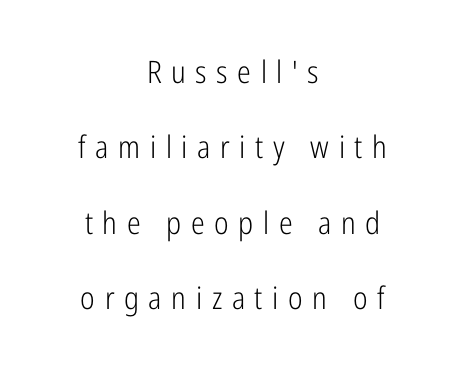
You could only call the tracking loose — the letters float apart. Compared with a flush-left layout, this one balances lines on the center instead. The font sits on the lighter half of the weight spectrum, regular included. Think of a printed novel: that variable character pitch is what you see here. Notice the wide empty band between every row — that's loose leading.
